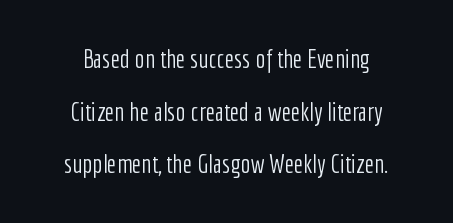
This reads as an unemphasized weight, regular at the heaviest. Every character sits straight up, as roman type does. Descenders hang freely into open space. The passage shown stacks its lines with a broad gap. Students, note that the glyphs here touch the page at normal intervals.
